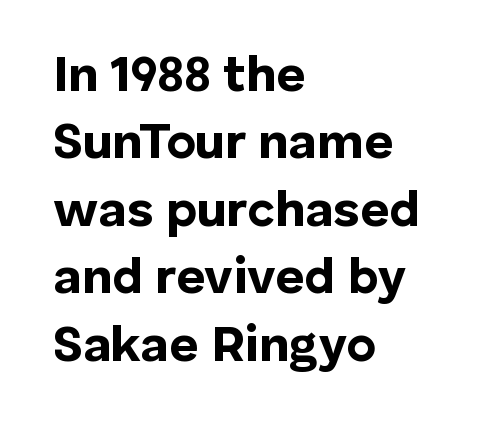
The passage shown is emphatically bold. Spacing between characters is what you'd get straight out of the box. The rendering uses a moderate line-height, typical for paragraphs. Which margin do the lines hug? The left one — the right edge is uneven. Quick note: not italic, upright.
